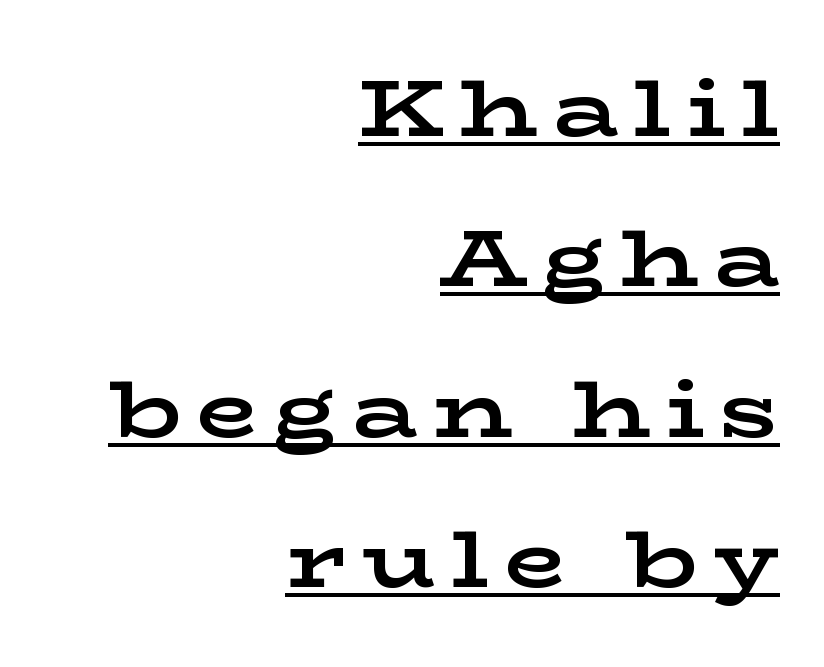
Heavy-handed strokes throughout: this text is bold. The lines are quadded right. Looks like regular typesetting: each glyph gets only the width it needs. Every stem runs plumb, perpendicular to the baseline.
